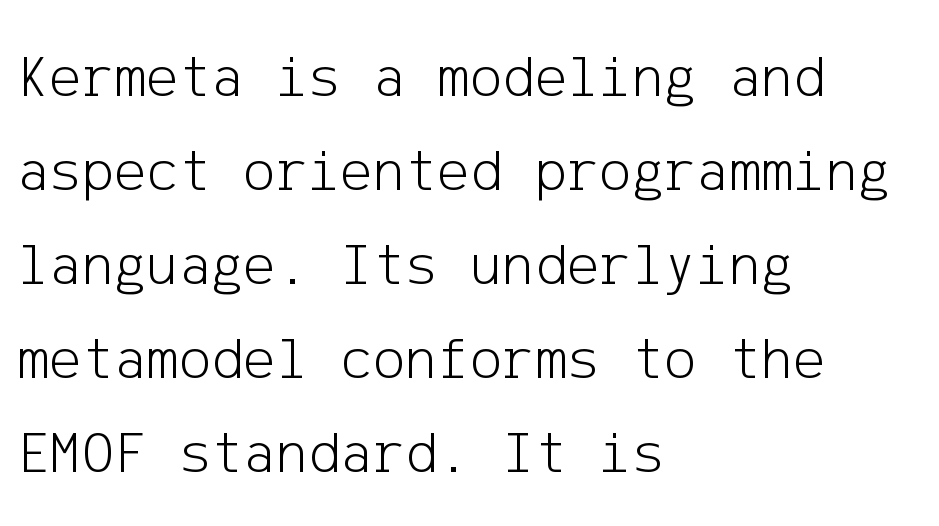
Q: Is the text bold? A: No.
Q: Is the text italic (slanted)? A: No, it is upright.
Q: Is the typeface a serif or a sans-serif typeface? A: Sans-serif.
Q: Is the text underlined? A: No.
Q: How is the paragraph aligned? A: Left-aligned.
Q: Is the spacing between letters normal or unusually wide? A: Normal.
Q: Is the spacing between lines tight, normal or loose? A: Normal.
Q: Width (condensed, normal, or wide)? A: Normal.
Q: Stroke contrast? A: Low.
Q: x-height? A: Medium.
